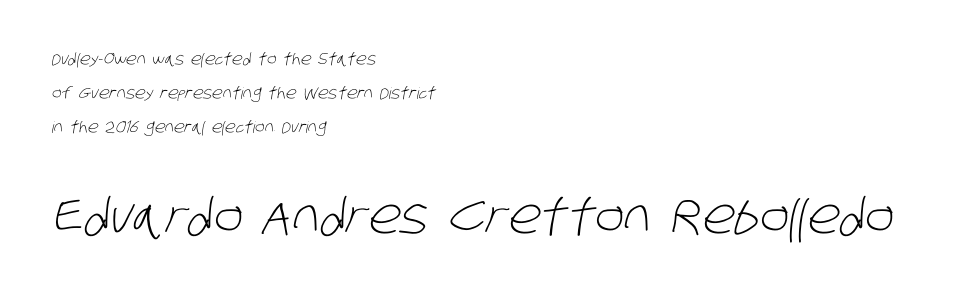
The image shows 49 px light, condensed sans-serif type; set left-aligned, loose line spacing (2.12x), normal letter spacing, not underlined; the second (bottom) block is 3.06x larger; low stroke contrast and a large x-height.
